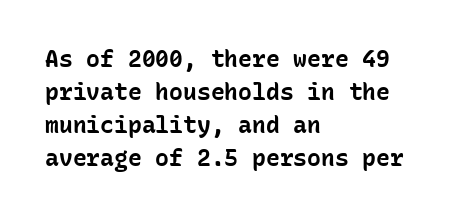
The image shows 23 px bold type, upright; set left-aligned, normal line spacing (1.43x), normal letter spacing, not underlined.
